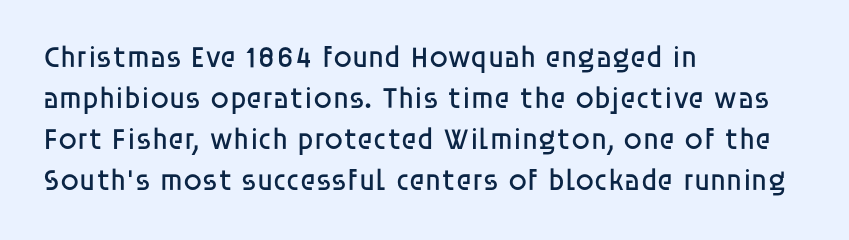
{"serif": "no", "italic": "no", "bold": "no", "weight": "regular", "width": "normal", "stroke_contrast": "low", "x_height": "large", "monospaced": "no", "underline": "no", "align": "left", "line_spacing": "normal", "line_spacing_ratio": 1.37, "letter_spacing": "normal", "letter_spacing_em": 0.0, "glyph_px": 30}
